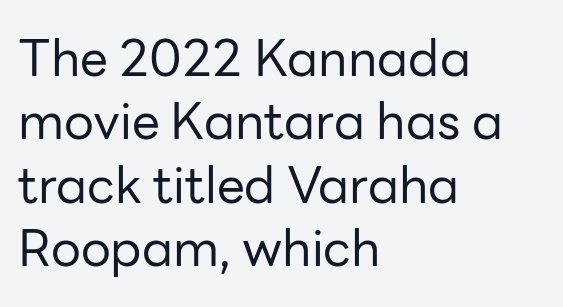
The image shows 50 px regular-weight sans-serif type, upright; set left-aligned, normal line spacing (1.27x), normal letter spacing, not underlined; low stroke contrast and a medium x-height.
